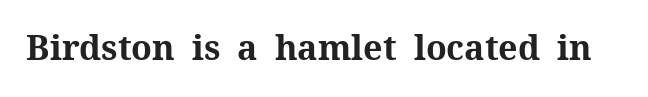
{"serif": "yes", "italic": "no", "bold": "yes", "weight": "bold", "width": "normal", "stroke_contrast": "medium", "x_height": "medium", "monospaced": "no", "underline": "no", "letter_spacing": "normal", "letter_spacing_em": 0.0, "glyph_px": 34}
